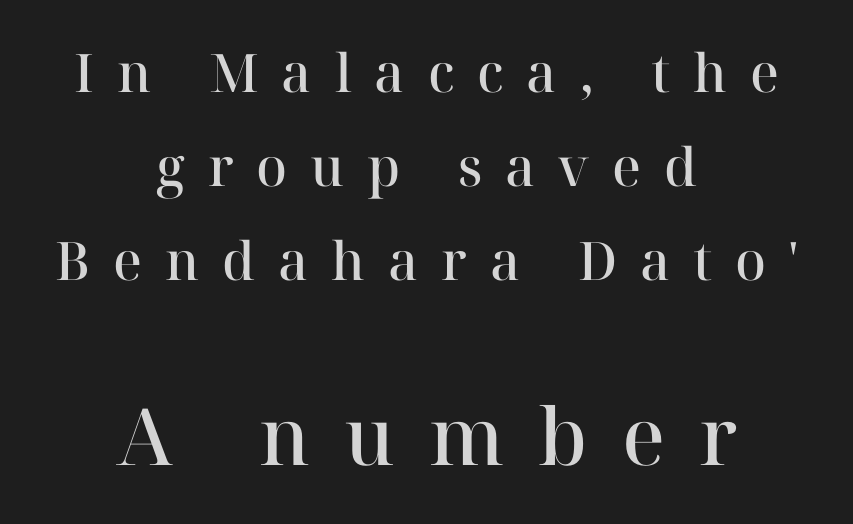
Q: Is the text bold? A: Semi-bold.
Q: Is the text italic (slanted)? A: No, it is upright.
Q: Is the typeface a serif or a sans-serif typeface? A: Serif.
Q: Is the text underlined? A: No.
Q: How is the paragraph aligned? A: Centered.
Q: Is the spacing between letters normal or unusually wide? A: Unusually wide.
Q: Which block of text is set in a larger size, the first (top) or the second (bottom)? A: The second (bottom) one.
Q: Width (condensed, normal, or wide)? A: Normal.
Q: Stroke contrast? A: High.
Q: x-height? A: Medium.
Q: Monospaced? A: No.
